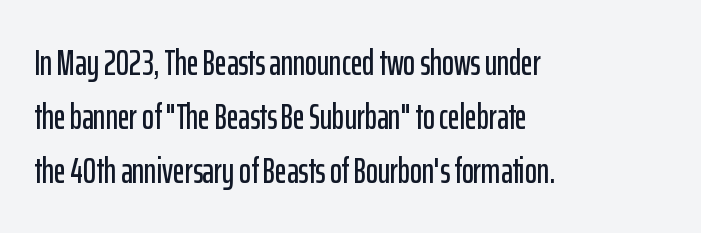
Q: Is the text italic (slanted)? A: No, it is upright.
Q: Is the typeface a serif or a sans-serif typeface? A: Sans-serif.
Q: Is the text underlined? A: No.
Q: How is the paragraph aligned? A: Left-aligned.
Q: Is the spacing between letters normal or unusually wide? A: Normal.
Q: Is the spacing between lines tight, normal or loose? A: Normal.
Q: Width (condensed, normal, or wide)? A: Condensed.
Q: Stroke contrast? A: Low.
Q: x-height? A: Medium.
Q: Monospaced? A: No.
